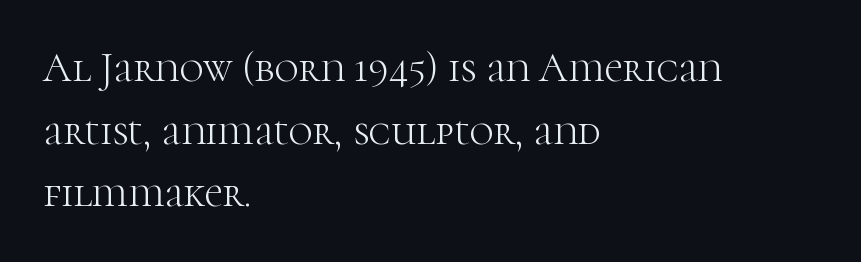
The image shows 41 px light serif type, upright; set left-aligned, normal line spacing (1.53x), normal letter spacing, not underlined; high stroke contrast and a medium x-height.
